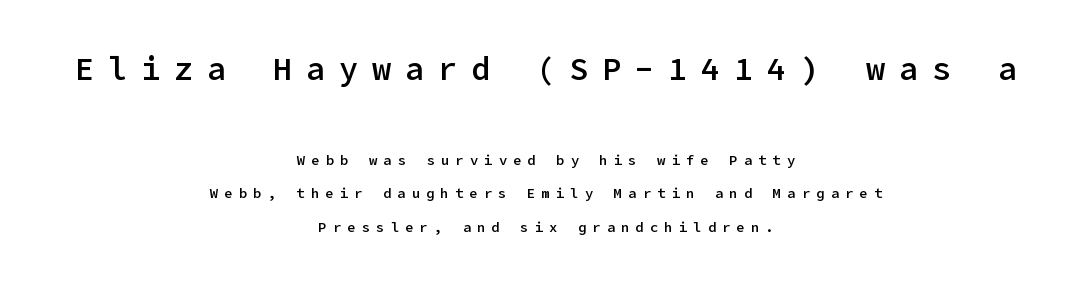
{"serif": "no", "italic": "no", "bold": "semi", "weight": "semibold", "width": "normal", "stroke_contrast": "low", "x_height": "medium", "underline": "no", "align": "center", "line_spacing": "loose", "line_spacing_ratio": 2.41, "letter_spacing": "wide", "letter_spacing_em": 0.43, "larger_block": "first", "size_ratio": 2.29, "glyph_px": 32}
